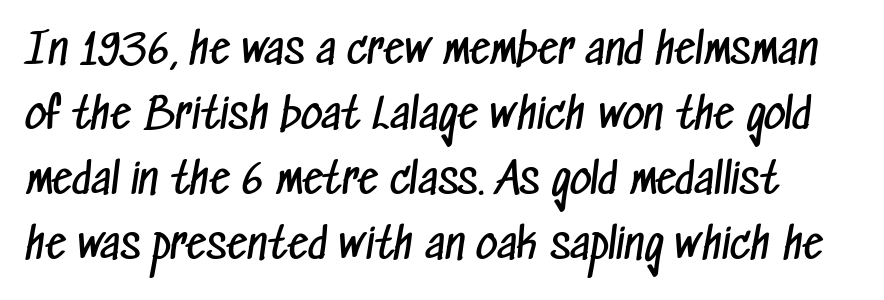
Q: Is the text bold? A: No.
Q: Is the typeface a serif or a sans-serif typeface? A: Sans-serif.
Q: Is the text underlined? A: No.
Q: Is the spacing between letters normal or unusually wide? A: Normal.
Q: Is the spacing between lines tight, normal or loose? A: Normal.
Q: Width (condensed, normal, or wide)? A: Condensed.
Q: Stroke contrast? A: Low.
Q: x-height? A: Medium.
Q: Monospaced? A: No.
